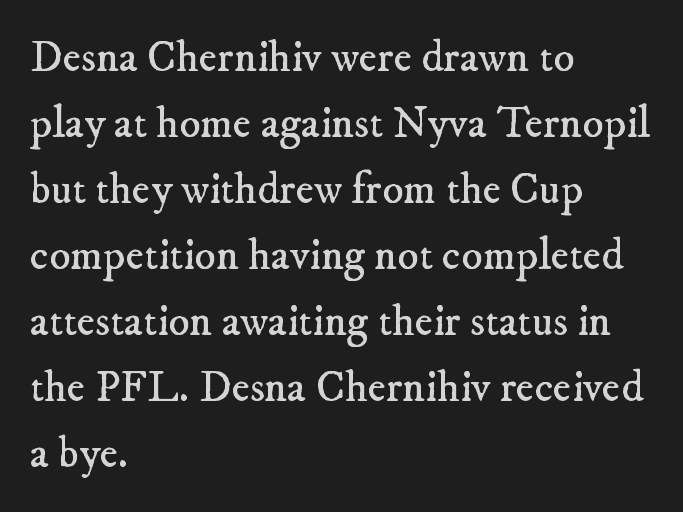
Q: Is the text bold? A: No.
Q: Is the typeface a serif or a sans-serif typeface? A: Serif.
Q: Is the text underlined? A: No.
Q: How is the paragraph aligned? A: Left-aligned.
Q: Is the spacing between letters normal or unusually wide? A: Normal.
Q: Is the spacing between lines tight, normal or loose? A: Normal.
Q: Width (condensed, normal, or wide)? A: Normal.
Q: Stroke contrast? A: Low.
Q: x-height? A: Small.
Q: Monospaced? A: No.
